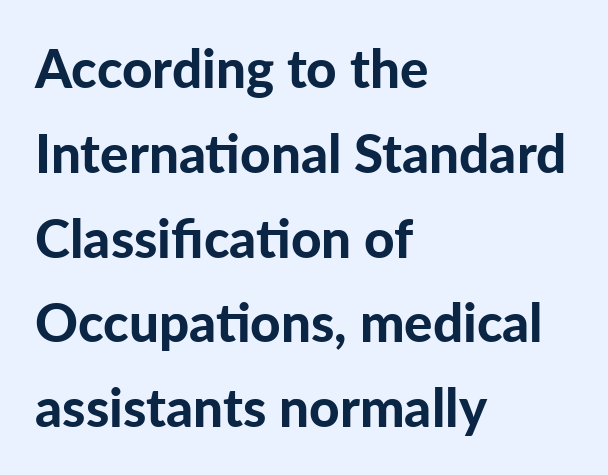
{"serif": "no", "italic": "no", "bold": "yes", "weight": "bold", "width": "normal", "stroke_contrast": "low", "x_height": "medium", "monospaced": "no", "underline": "no", "align": "left", "line_spacing": "normal", "line_spacing_ratio": 1.6, "letter_spacing": "normal", "letter_spacing_em": 0.0, "glyph_px": 53}
